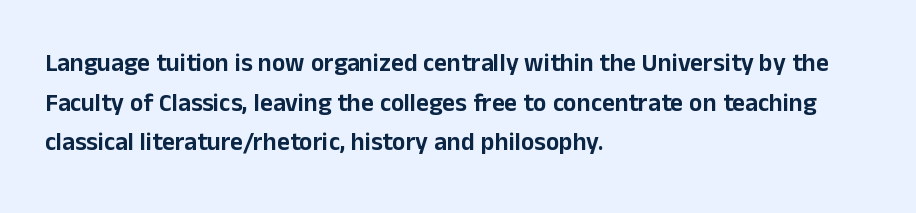
Words appear dense and cohesive because spacing is normal. Italic? Not at all — the glyphs are vertical. Horizontally, the lines are justified to the leading edge only. Leading matches the norm, producing a regular column. Each row of text sits above clean, open space.
